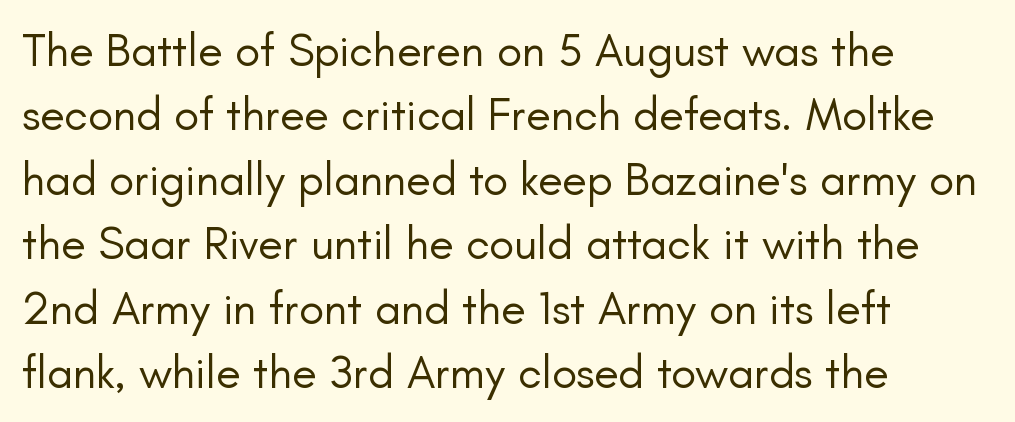
{"serif": "no", "italic": "no", "bold": "no", "weight": "regular", "width": "normal", "stroke_contrast": "low", "x_height": "small", "monospaced": "no", "underline": "no", "align": "left", "line_spacing": "normal", "line_spacing_ratio": 1.4, "letter_spacing": "normal", "letter_spacing_em": 0.0, "glyph_px": 46}
